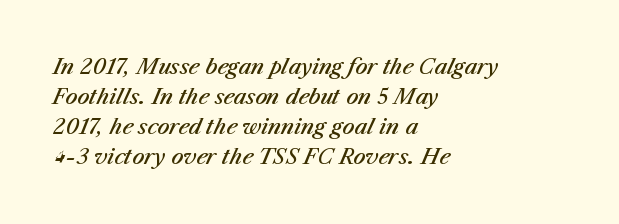
Q: Is the text bold? A: Semi-bold.
Q: Is the text italic (slanted)? A: Yes, it leans right by about 23 degrees.
Q: Is the text underlined? A: No.
Q: How is the paragraph aligned? A: Left-aligned.
Q: Is the spacing between letters normal or unusually wide? A: Normal.
Q: Is the spacing between lines tight, normal or loose? A: Normal.
